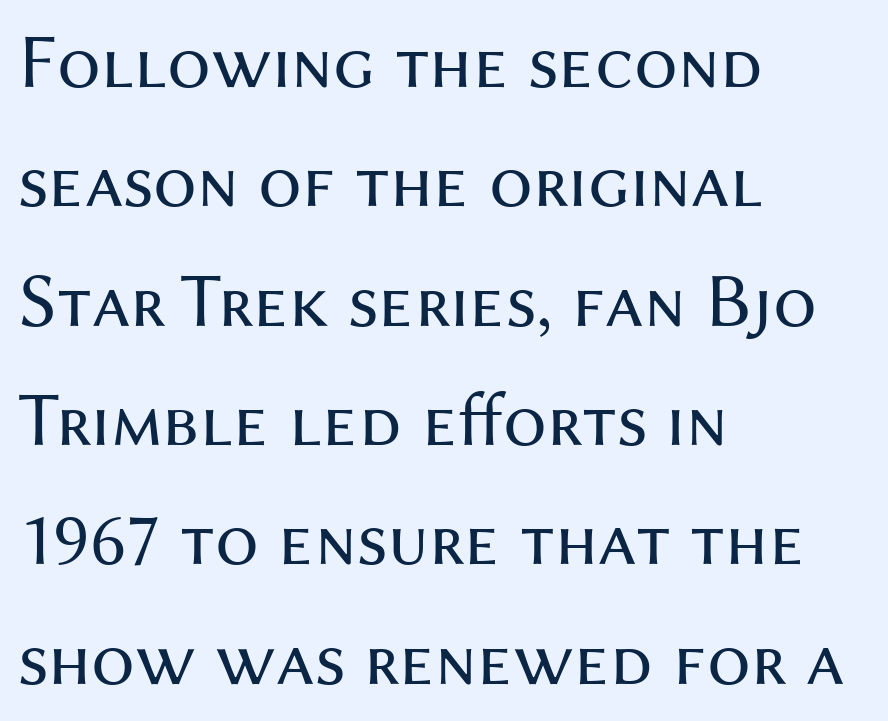
The font is comparable to plain body text, perhaps lighter. The line texture is even and compact thanks to regular tracking. Ascenders rise straight up at ninety degrees. The face used here is proportionally spaced, like ordinary book or web type. Serif or sans? Sans — the stroke terminals are bare. The space directly below the letters is spotless.
